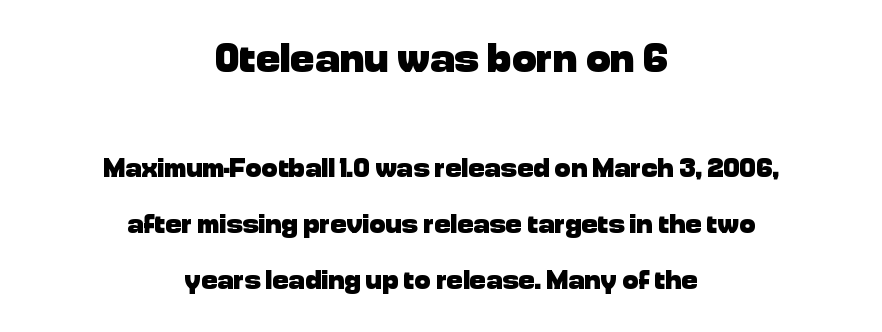
Q: Is the text bold? A: Yes.
Q: Is the text italic (slanted)? A: No, it is upright.
Q: Is the typeface a serif or a sans-serif typeface? A: Sans-serif.
Q: Is the text underlined? A: No.
Q: How is the paragraph aligned? A: Centered.
Q: Is the spacing between letters normal or unusually wide? A: Normal.
Q: Is the spacing between lines tight, normal or loose? A: Loose.
Q: Which block of text is set in a larger size, the first (top) or the second (bottom)? A: The first (top) one.
Q: Width (condensed, normal, or wide)? A: Normal.
Q: Stroke contrast? A: Low.
Q: x-height? A: Medium.
Q: Monospaced? A: No.
